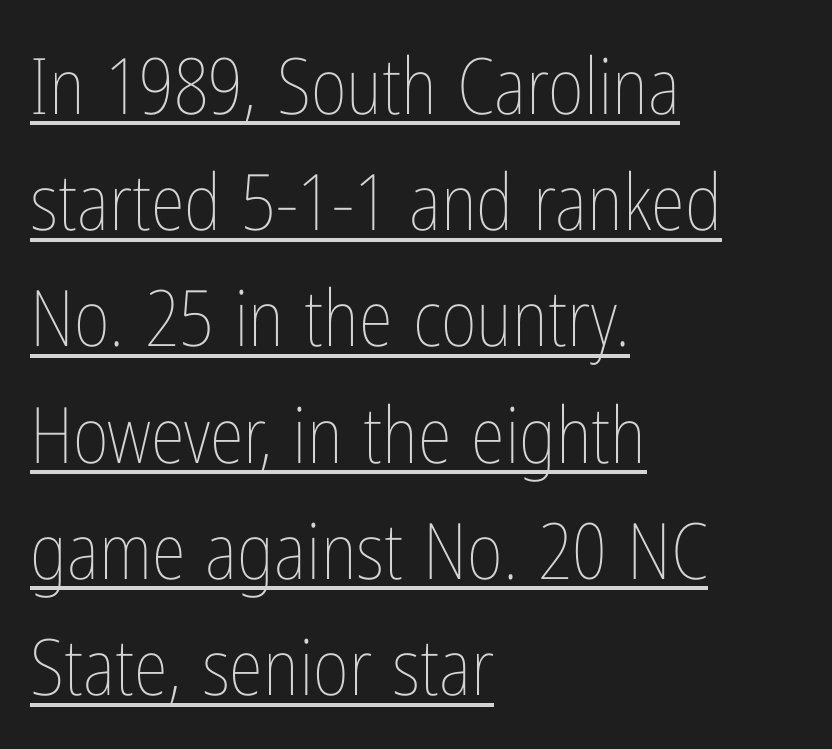
Q: Is the text bold? A: No.
Q: Is the text italic (slanted)? A: No, it is upright.
Q: Is the text underlined? A: Yes.
Q: How is the paragraph aligned? A: Left-aligned.
Q: Is the spacing between letters normal or unusually wide? A: Normal.
Q: Is the spacing between lines tight, normal or loose? A: Normal.
Q: Width (condensed, normal, or wide)? A: Condensed.
Q: Stroke contrast? A: Low.
Q: x-height? A: Medium.
Q: Monospaced? A: No.
